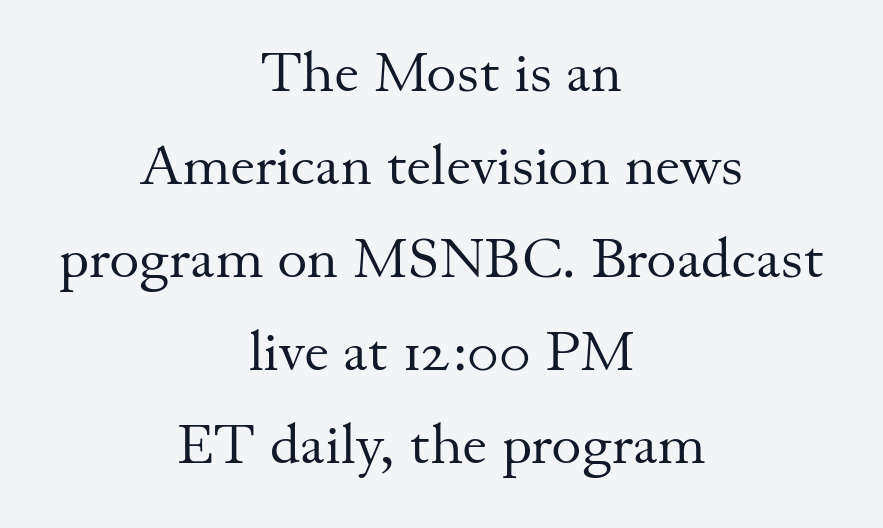
The axis of the letterforms is exactly vertical. Look at the bottom of the vertical strokes: they flare into serifs here. One glance says typical: line gaps are just what's usual. Think standard paragraph weight, or any step lighter than that.
